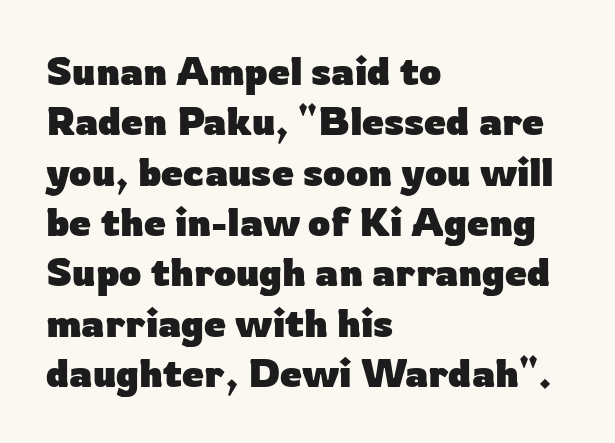
{"serif": "no", "italic": "no", "bold": "yes", "weight": "heavy", "width": "normal", "stroke_contrast": "low", "x_height": "medium", "monospaced": "no", "underline": "no", "align": "left", "line_spacing": "normal", "line_spacing_ratio": 1.29, "letter_spacing": "normal", "letter_spacing_em": 0.0, "glyph_px": 39}
